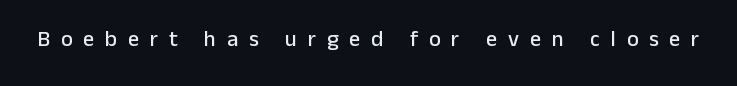
Q: Is the text italic (slanted)? A: No, it is upright.
Q: Is the text underlined? A: No.
Q: Is the spacing between letters normal or unusually wide? A: Unusually wide.
